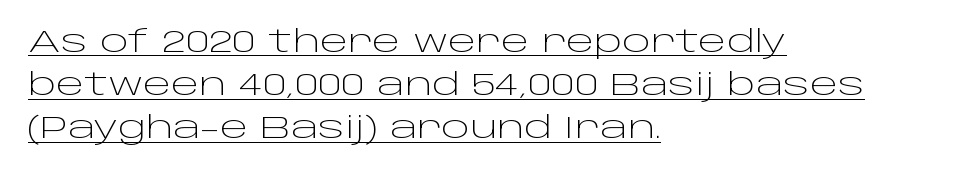
A typographer would call this underscored text. All the whitespace from short lines collects on the right. Is the stroke heavy? The answer is a plain regular-or-lighter. Students, observe: this is what conventionally led text looks like. The rendering shows plain stroke endings on the letterforms — a sans-serif design.
